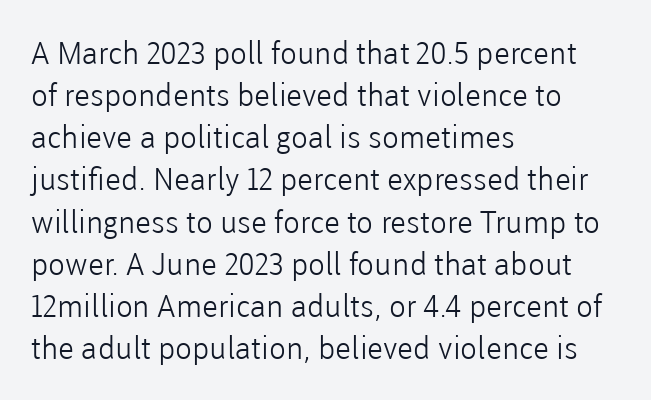
A typesetter would label this face a sans. A typesetter would call this zero additional tracking. The rendering uses natural spacing where letterforms have individual widths. These glyphs show unthickened strokes, regular width or finer. The leading is moderate, giving the passage an even texture.
